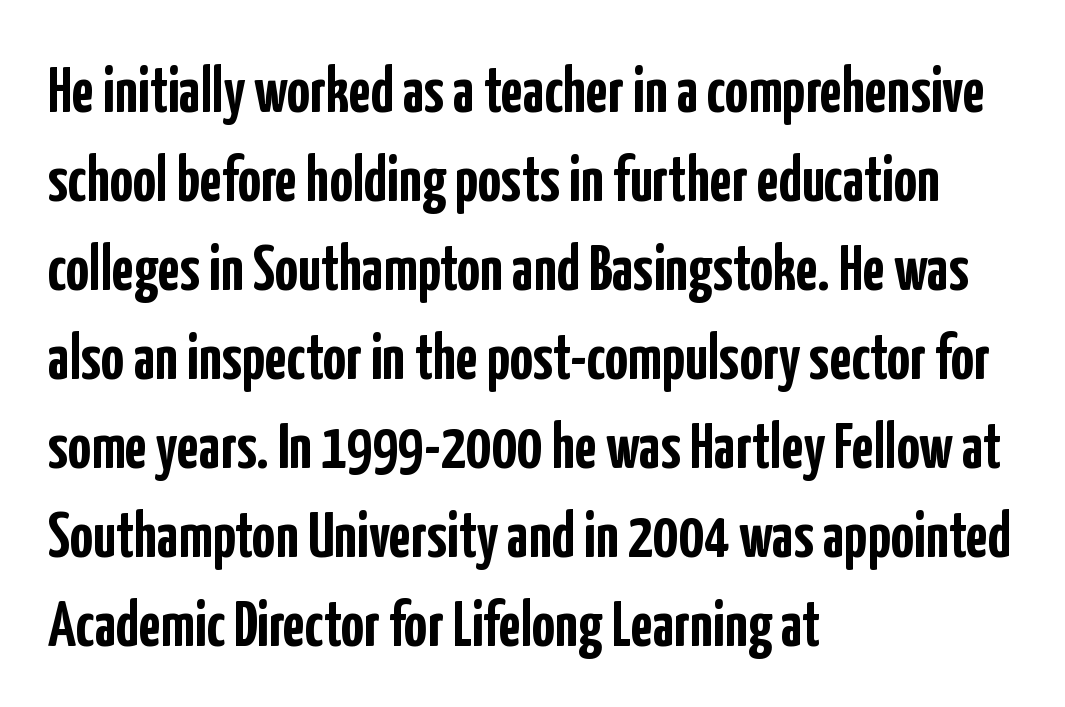
The image shows 64 px semibold, condensed sans-serif type, upright; set left-aligned, normal line spacing (1.39x), normal letter spacing, not underlined; low stroke contrast and a medium x-height.
